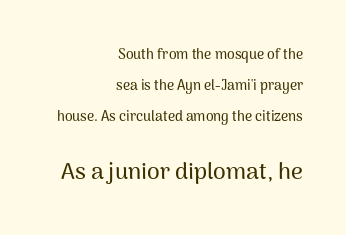
The image shows 23 px text type, upright; set right-aligned, loose line spacing (2.2x), normal letter spacing, not underlined; the second (bottom) block is 1.64x larger.
